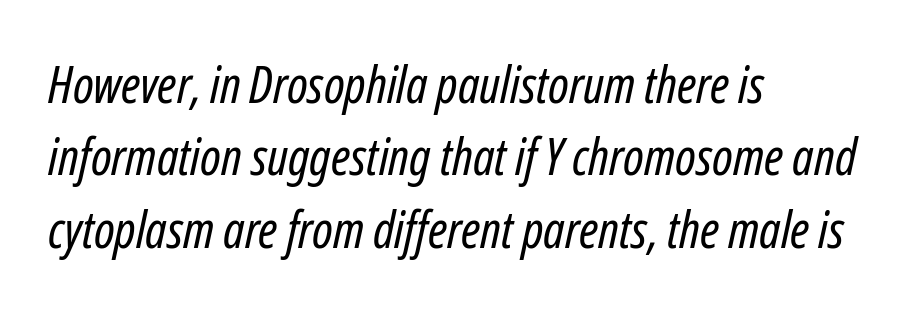
The image shows 51 px regular-weight, condensed type, italic (leaning right); set left-aligned, normal line spacing (1.42x), normal letter spacing, not underlined; low stroke contrast and a medium x-height.
